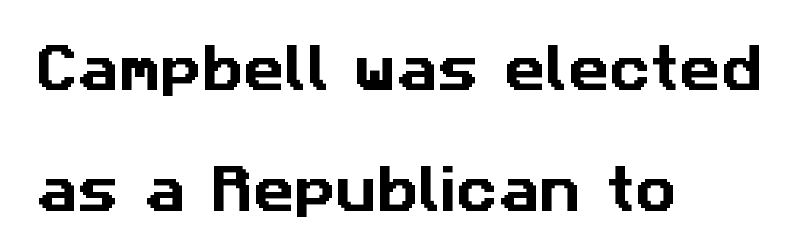
{"serif": "no", "width": "normal", "stroke_contrast": "low", "x_height": "medium", "monospaced": "no", "underline": "no", "align": "left", "line_spacing": "loose", "line_spacing_ratio": 2.38, "letter_spacing": "normal", "letter_spacing_em": 0.0, "glyph_px": 51}
